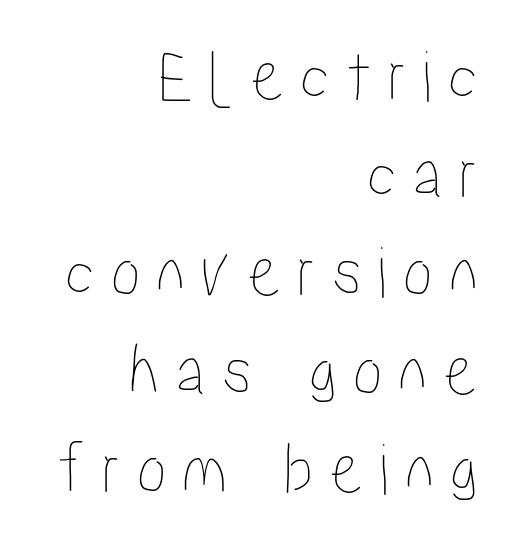
The image shows 75 px condensed type, upright; set right-aligned, normal line spacing (1.31x), unusually wide letter spacing (+0.21 em), not underlined; low stroke contrast and a medium x-height.
